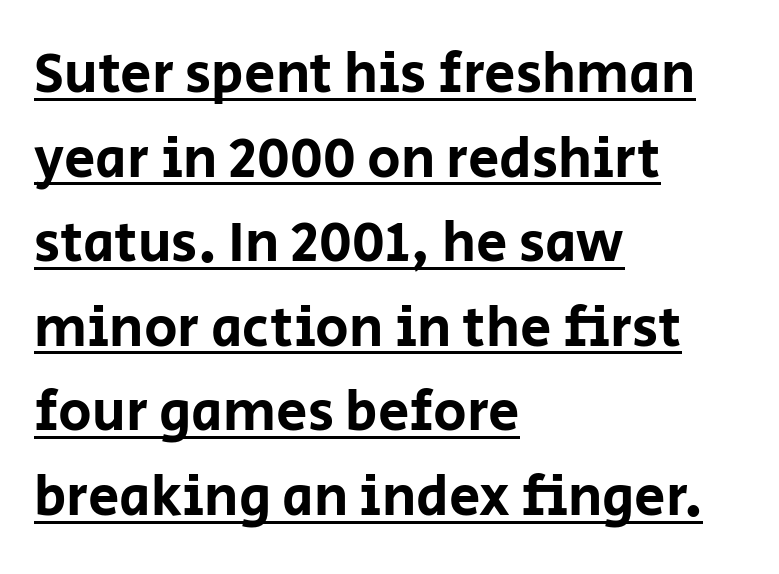
The image shows 56 px sans-serif type, upright; set left-aligned, normal line spacing (1.51x), normal letter spacing, underlined; low stroke contrast and a large x-height.
